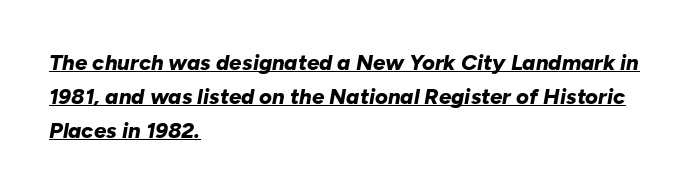
{"italic": "yes", "lean": "right", "slant_degrees": 10, "bold": "yes", "underline": "yes", "align": "left", "line_spacing": "normal", "line_spacing_ratio": 1.54, "letter_spacing": "normal", "letter_spacing_em": 0.0, "glyph_px": 22}
